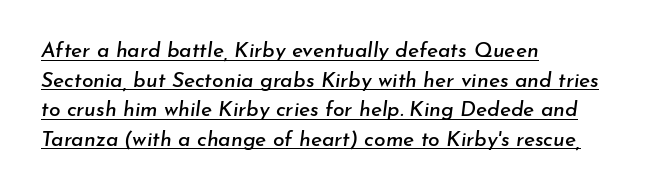
The image shows 21 px text type, italic (leaning right); set left-aligned, normal line spacing (1.41x), normal letter spacing, underlined.
